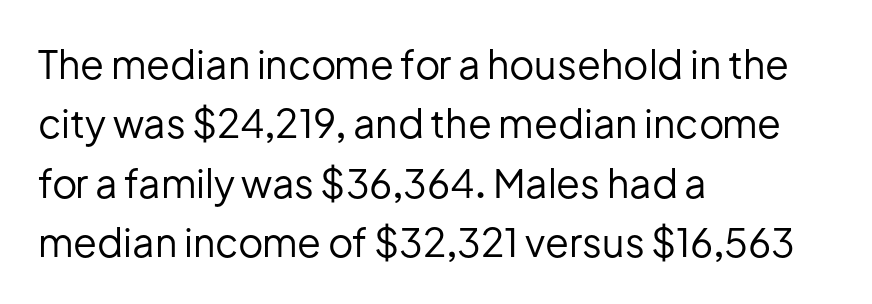
Q: Is the text bold? A: No.
Q: Is the text italic (slanted)? A: No, it is upright.
Q: Is the typeface a serif or a sans-serif typeface? A: Sans-serif.
Q: Is the text underlined? A: No.
Q: How is the paragraph aligned? A: Left-aligned.
Q: Is the spacing between letters normal or unusually wide? A: Normal.
Q: Is the spacing between lines tight, normal or loose? A: Normal.
Q: Width (condensed, normal, or wide)? A: Normal.
Q: Stroke contrast? A: Low.
Q: x-height? A: Medium.
Q: Monospaced? A: No.
